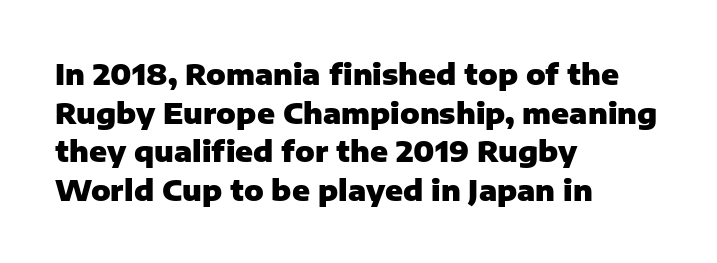
{"serif": "no", "italic": "no", "bold": "yes", "weight": "heavy", "width": "normal", "stroke_contrast": "low", "x_height": "medium", "monospaced": "no", "underline": "no", "align": "left", "line_spacing": "normal", "line_spacing_ratio": 1.33, "letter_spacing": "normal", "letter_spacing_em": 0.0, "glyph_px": 29}
